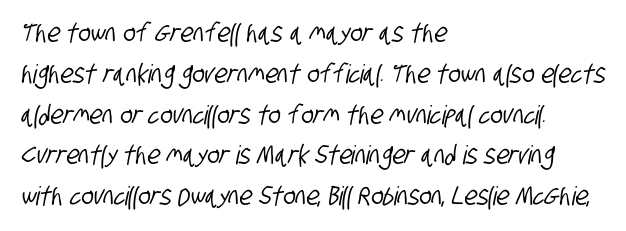
The area under the type is left untouched. Does the leading feel generous? No, just average. Does extra space separate the letters? No, they use regular spacing. Casual observation: everything's shoved over to the left.
